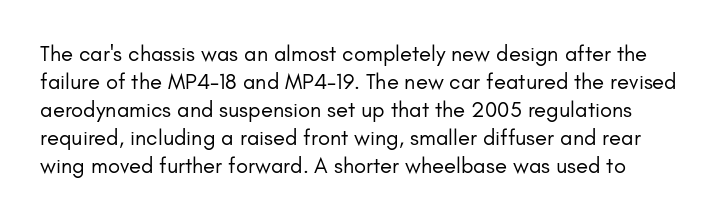
Q: Is the text bold? A: No.
Q: Is the text italic (slanted)? A: No, it is upright.
Q: Is the text underlined? A: No.
Q: Is the spacing between letters normal or unusually wide? A: Normal.
Q: Is the spacing between lines tight, normal or loose? A: Normal.
